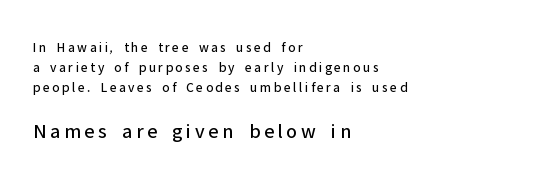
The image shows 21 px text type, upright; set left-aligned, normal line spacing (1.43x), not underlined; the second (bottom) block is 1.5x larger.
